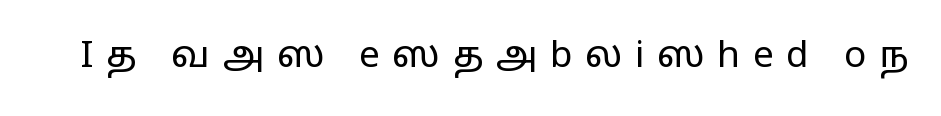
The characters are drawn with everyday or finer stroke widths. Proportional: the letters do not fall into vertical columns. The specimen reads as upright at a glance. Descenders are the only things crossing below the line. The letters are spread apart with noticeably loose tracking. This is sans-serif lettering, the kind often seen on screens and signage.
